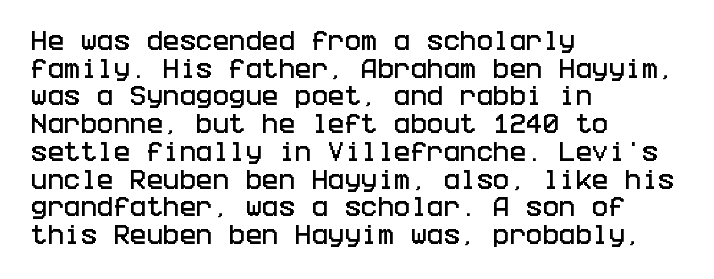
{"italic": "no", "underline": "no", "align": "left", "line_spacing": "normal", "line_spacing_ratio": 1.26, "letter_spacing": "normal", "letter_spacing_em": 0.0, "glyph_px": 22}
